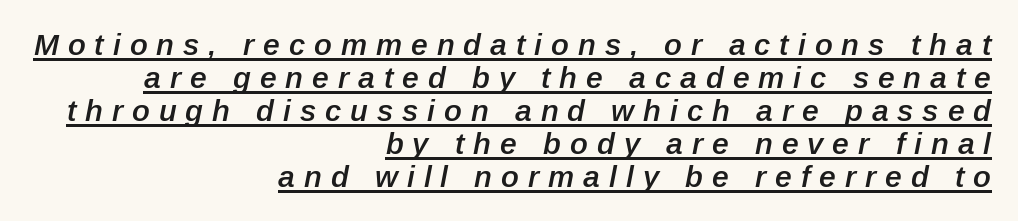
Q: Is the text bold? A: Semi-bold.
Q: Is the text italic (slanted)? A: Yes, it leans right by about 12 degrees.
Q: Is the text underlined? A: Yes.
Q: How is the paragraph aligned? A: Right-aligned.
Q: Is the spacing between letters normal or unusually wide? A: Unusually wide.
Q: Is the spacing between lines tight, normal or loose? A: Tight.
Q: Width (condensed, normal, or wide)? A: Normal.
Q: Stroke contrast? A: Low.
Q: x-height? A: Medium.
Q: Monospaced? A: No.
